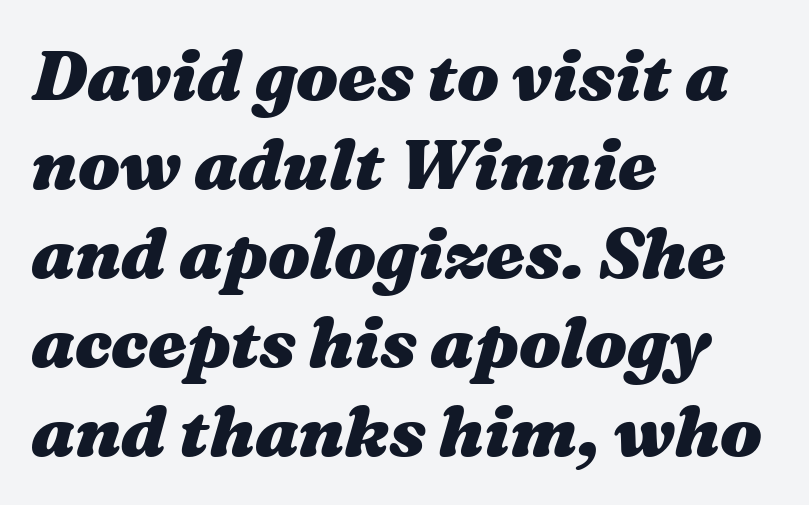
When letters slant like this, we call the style italic. The rag falls on the right side of this text block. How are the letters spaced? Ordinarily, with no added tracking. Think of a printed novel: that variable character pitch is what you see here. The vertical gap from one line to the next is medium.
